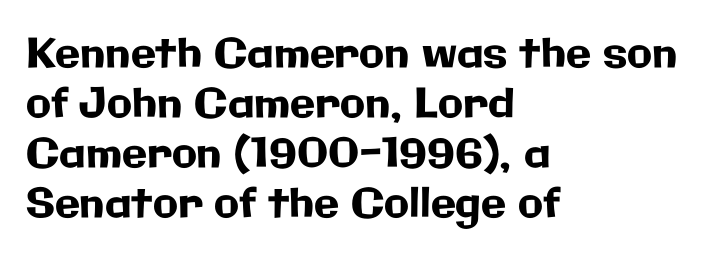
The image shows 41 px sans-serif type, upright; set left-aligned, line spacing 1.22x, normal letter spacing, not underlined; low stroke contrast and a medium x-height.
